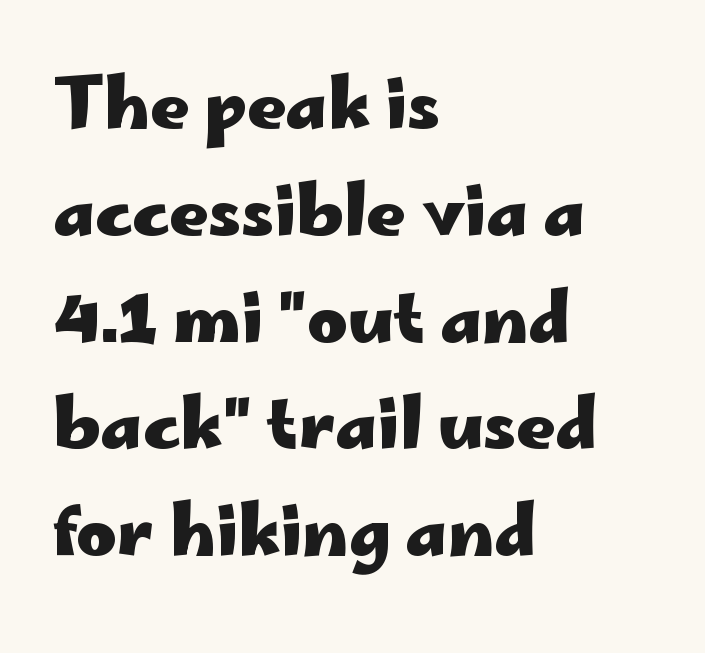
The image shows 68 px heavy, wide sans-serif type, upright; set left-aligned, normal line spacing (1.57x), normal letter spacing, not underlined; low stroke contrast and a small x-height.
